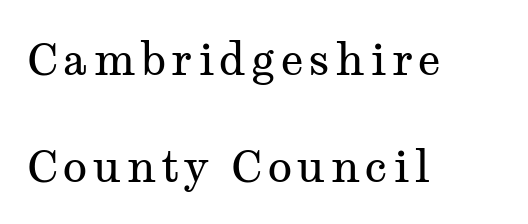
{"serif": "yes", "italic": "no", "bold": "no", "weight": "regular", "width": "wide", "stroke_contrast": "medium", "x_height": "medium", "monospaced": "no", "underline": "no", "align": "left", "line_spacing": "loose", "line_spacing_ratio": 2.37, "glyph_px": 45}
